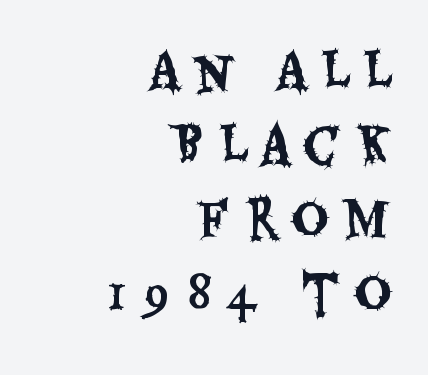
Any mark beneath the type? The region is blank. Nope, not italic — everything's standing straight. Spacing verdict: proportional, widths tailored to each character. The letterforms stand isolated, each surrounded by extra space. I'd call this a sans setting — the letters go barefoot.
